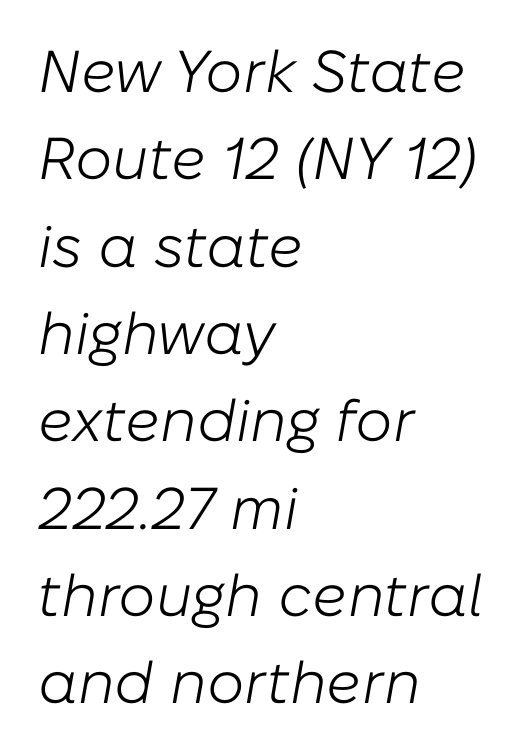
{"italic": "yes", "lean": "right", "slant_degrees": 10, "bold": "no", "weight": "light", "width": "normal", "stroke_contrast": "low", "x_height": "medium", "monospaced": "no", "underline": "no", "align": "left", "line_spacing": "normal", "line_spacing_ratio": 1.48, "letter_spacing": "normal", "letter_spacing_em": 0.0, "glyph_px": 59}
